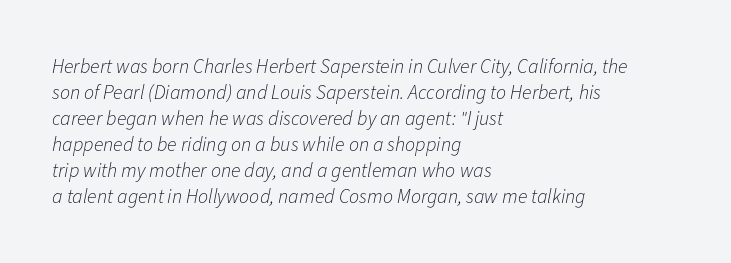
{"italic": "yes", "lean": "right", "slant_degrees": 11, "bold": "no", "underline": "no", "align": "left", "line_spacing": "normal", "line_spacing_ratio": 1.3, "letter_spacing": "normal", "letter_spacing_em": 0.0, "glyph_px": 20}
